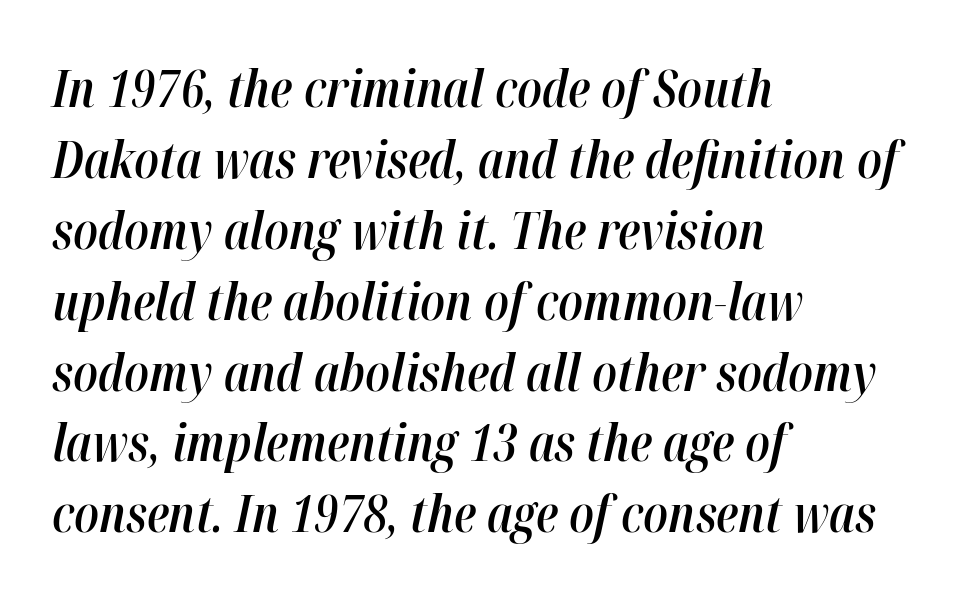
Q: Is the text bold? A: Semi-bold.
Q: Is the text italic (slanted)? A: Yes, it leans right by about 12 degrees.
Q: Is the text underlined? A: No.
Q: How is the paragraph aligned? A: Left-aligned.
Q: Is the spacing between letters normal or unusually wide? A: Normal.
Q: Is the spacing between lines tight, normal or loose? A: Normal.
Q: Width (condensed, normal, or wide)? A: Condensed.
Q: Stroke contrast? A: High.
Q: x-height? A: Medium.
Q: Monospaced? A: No.
